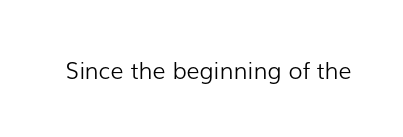
{"italic": "no", "bold": "no", "underline": "no", "letter_spacing": "normal", "letter_spacing_em": 0.0, "glyph_px": 23}
